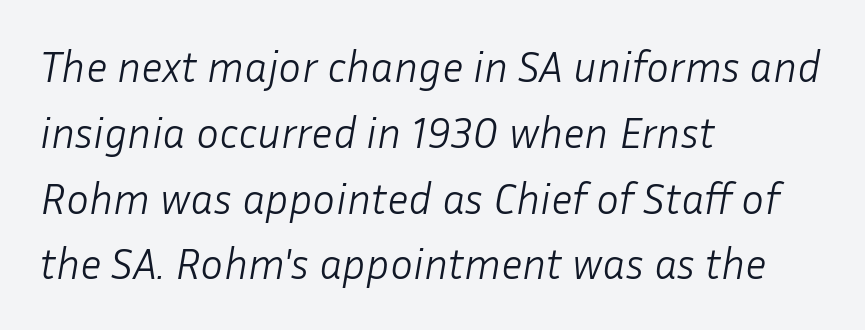
Q: Is the text bold? A: No.
Q: Is the text italic (slanted)? A: Yes, it leans right by about 10 degrees.
Q: Is the text underlined? A: No.
Q: How is the paragraph aligned? A: Left-aligned.
Q: Is the spacing between letters normal or unusually wide? A: Normal.
Q: Is the spacing between lines tight, normal or loose? A: Normal.
Q: Width (condensed, normal, or wide)? A: Normal.
Q: Stroke contrast? A: Low.
Q: x-height? A: Medium.
Q: Monospaced? A: No.
